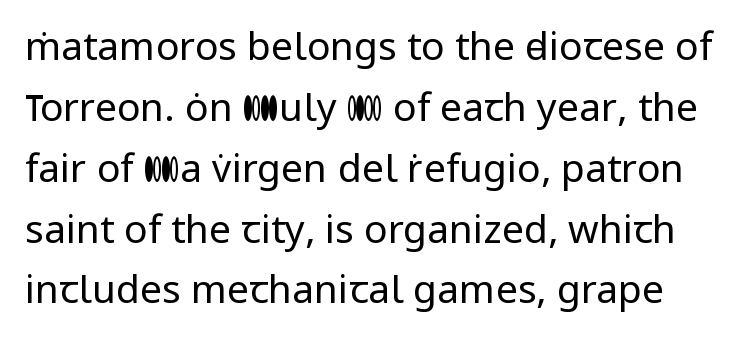
The image shows 39 px regular-weight sans-serif type, upright; set normal line spacing (1.56x), normal letter spacing, not underlined; low stroke contrast and a medium x-height.
